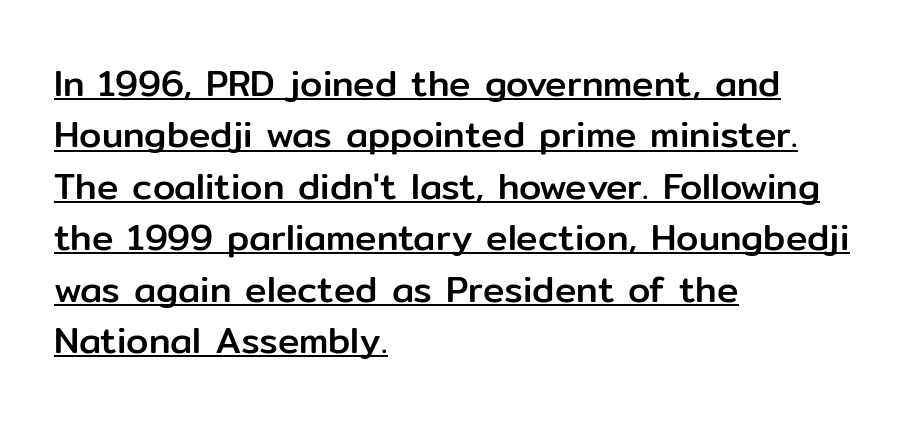
The image shows 36 px sans-serif type, upright; set left-aligned, normal line spacing (1.43x), normal letter spacing, underlined; low stroke contrast and a medium x-height.
